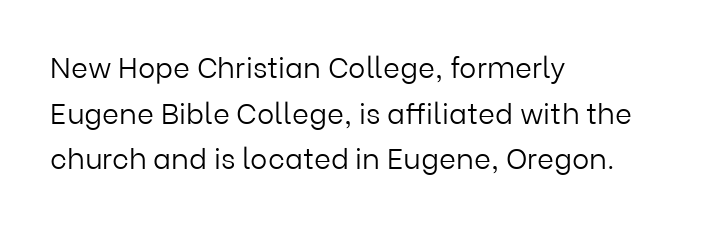
Q: Is the text bold? A: No.
Q: Is the text italic (slanted)? A: No, it is upright.
Q: Is the typeface a serif or a sans-serif typeface? A: Sans-serif.
Q: Is the text underlined? A: No.
Q: How is the paragraph aligned? A: Left-aligned.
Q: Is the spacing between letters normal or unusually wide? A: Normal.
Q: Is the spacing between lines tight, normal or loose? A: Normal.
Q: Width (condensed, normal, or wide)? A: Normal.
Q: Stroke contrast? A: Low.
Q: x-height? A: Medium.
Q: Monospaced? A: No.
